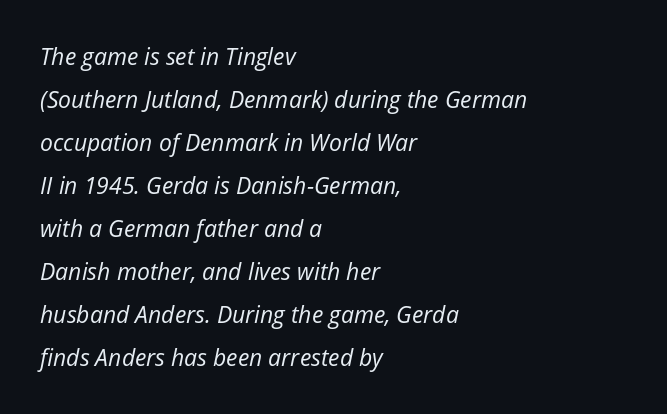
The image shows 23 px text type, italic (leaning right); set left-aligned, line spacing 1.87x, normal letter spacing, not underlined.
